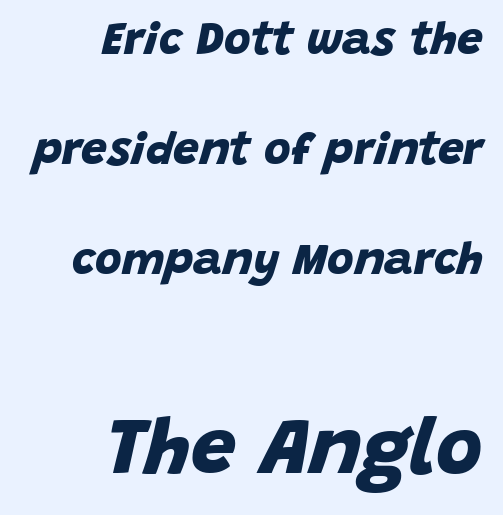
The image shows 80 px bold sans-serif type; set right-aligned, loose line spacing (2.39x), normal letter spacing, not underlined; the second (bottom) block is 1.74x larger; low stroke contrast and a large x-height.
